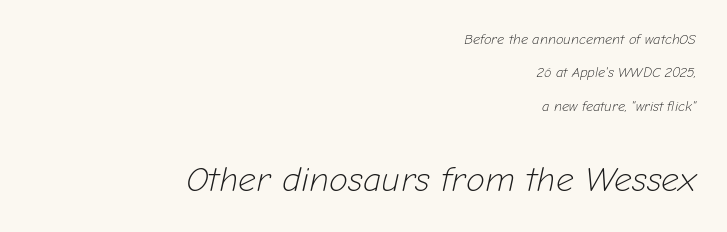
{"italic": "yes", "lean": "right", "slant_degrees": 12, "bold": "no", "weight": "light", "width": "normal", "stroke_contrast": "low", "x_height": "medium", "monospaced": "no", "underline": "no", "align": "right", "line_spacing": "loose", "line_spacing_ratio": 2.39, "letter_spacing": "normal", "letter_spacing_em": 0.0, "larger_block": "second", "size_ratio": 2.5, "glyph_px": 35}
